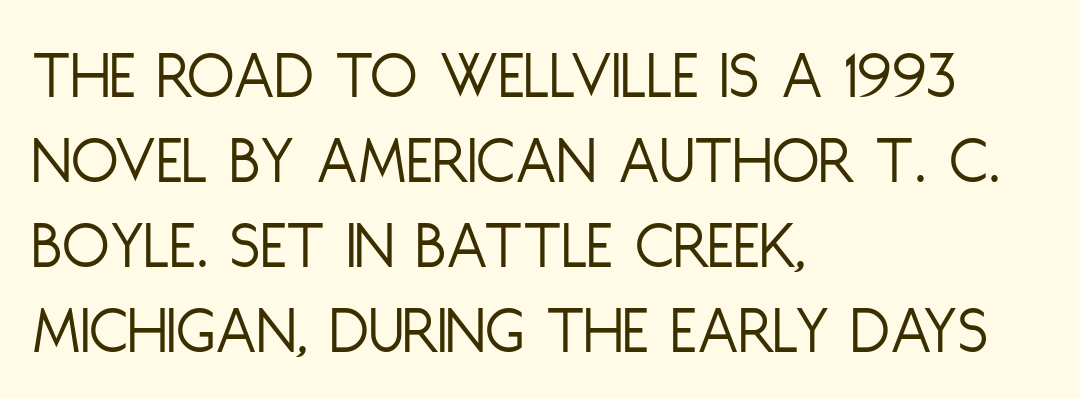
{"serif": "no", "italic": "no", "bold": "no", "weight": "light", "width": "condensed", "stroke_contrast": "low", "x_height": "large", "monospaced": "no", "underline": "no", "align": "left", "line_spacing_ratio": 1.23, "letter_spacing": "normal", "letter_spacing_em": 0.0, "glyph_px": 69}
